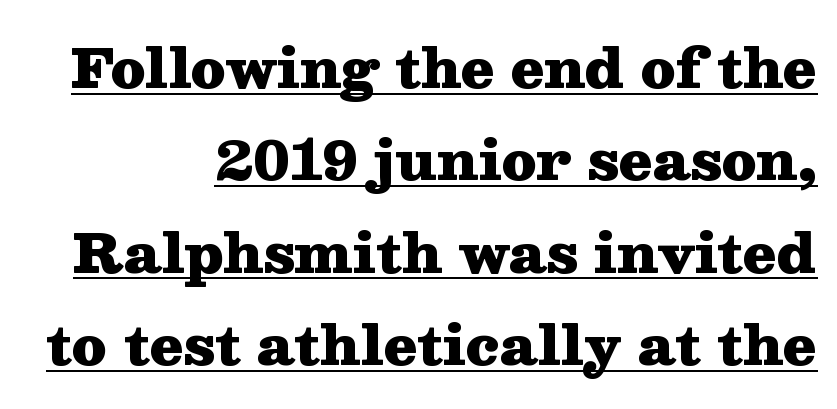
This sample is right-justified, so line beginnings fall wherever the words allow. You could not count columns in this text — the font is proportionally spaced. The specimen includes a rule beneath the text block's lines. This is the regular roman posture of the typeface.
